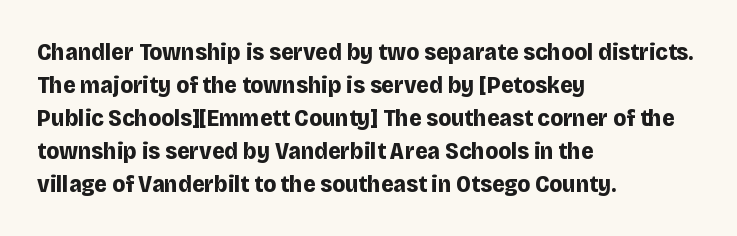
{"italic": "no", "bold": "yes", "underline": "no", "align": "left", "line_spacing": "normal", "line_spacing_ratio": 1.37, "letter_spacing": "normal", "letter_spacing_em": 0.0, "glyph_px": 24}
